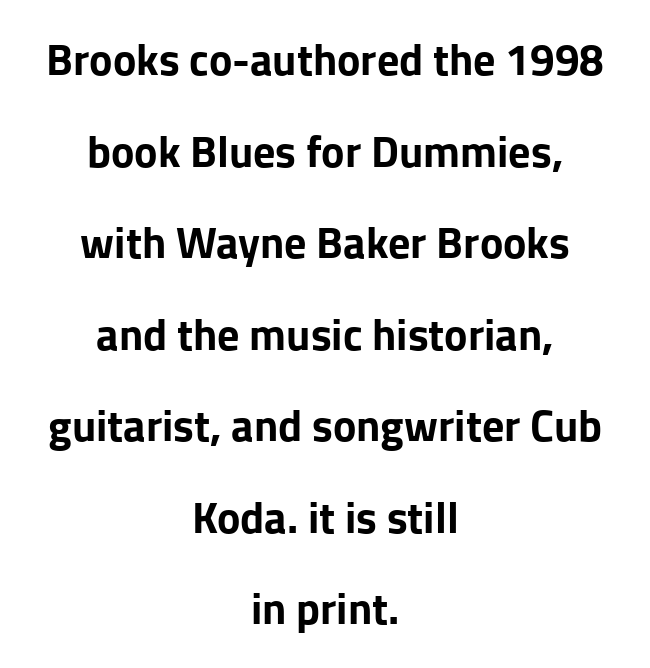
The image shows 44 px bold sans-serif type, upright; set centered, loose line spacing (2.08x), normal letter spacing, not underlined; low stroke contrast and a medium x-height.
